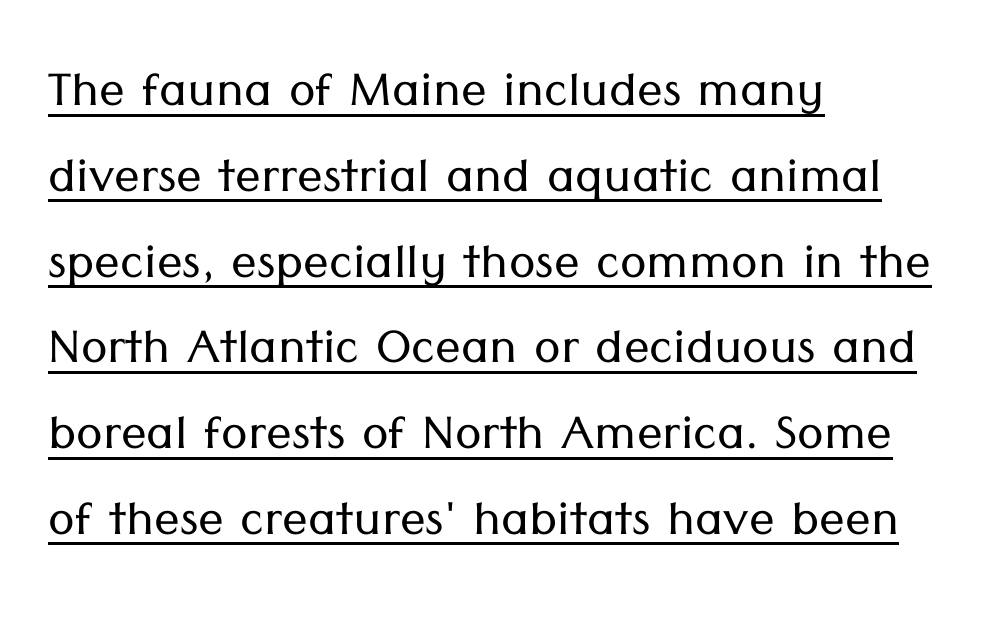
Regular leading. Heaviness? Minimal to ordinary, like unemphasized prose. The passage shown has conventional tracking throughout. Are there feet on the stems? There aren't — it's a sans. Notice how the stems are strictly vertical — no italics here.
